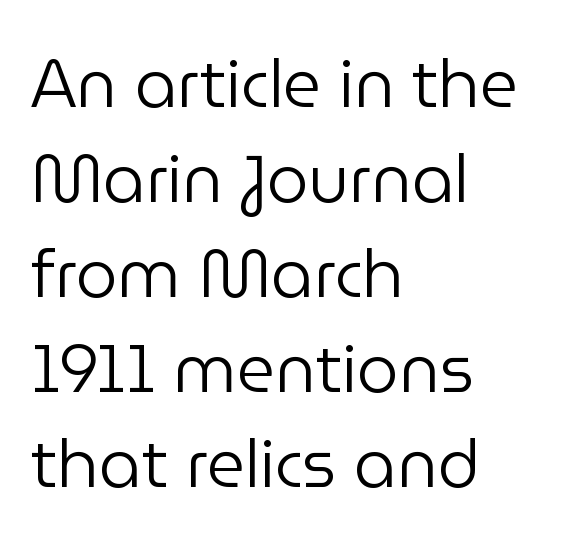
The image shows 66 px regular-weight sans-serif type, upright; set left-aligned, normal line spacing (1.44x), normal letter spacing, not underlined; low stroke contrast and a medium x-height.
